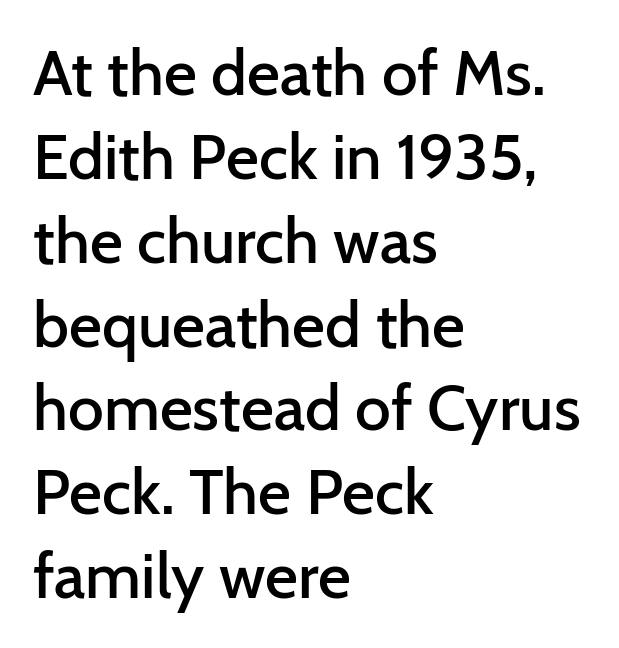
You could call the tracking neutral — neither tight nor loose. Note: no serifs on the glyphs. The rendering uses a moderate line-height, typical for paragraphs. A somewhat darkened texture: the type is semibold rather than bold.
